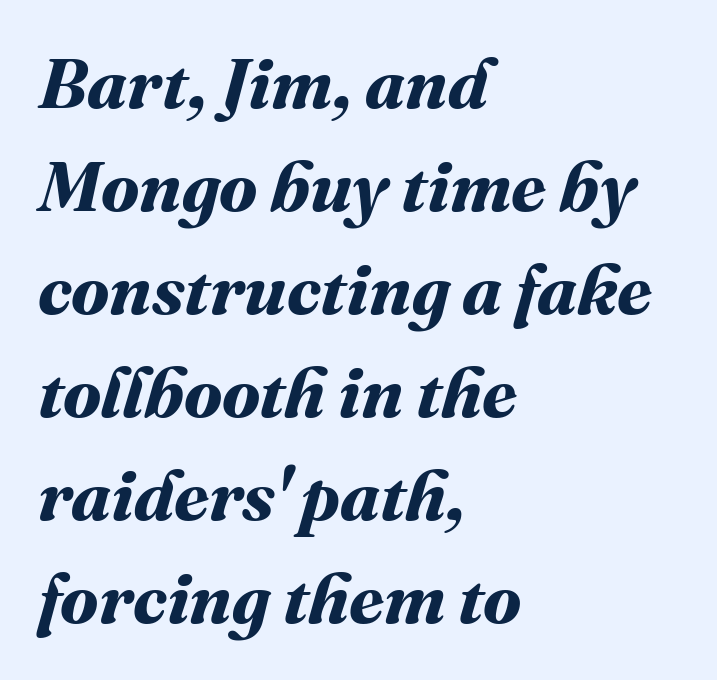
A classic flush-left, rag-right setting is used for this passage. Letters rest on an invisible, unmarked baseline. What's the leading like? Ordinary, nothing unusual. Spacing verdict: proportional, widths tailored to each character. Look at the stroke-to-counter ratio: heavy, a bold.
